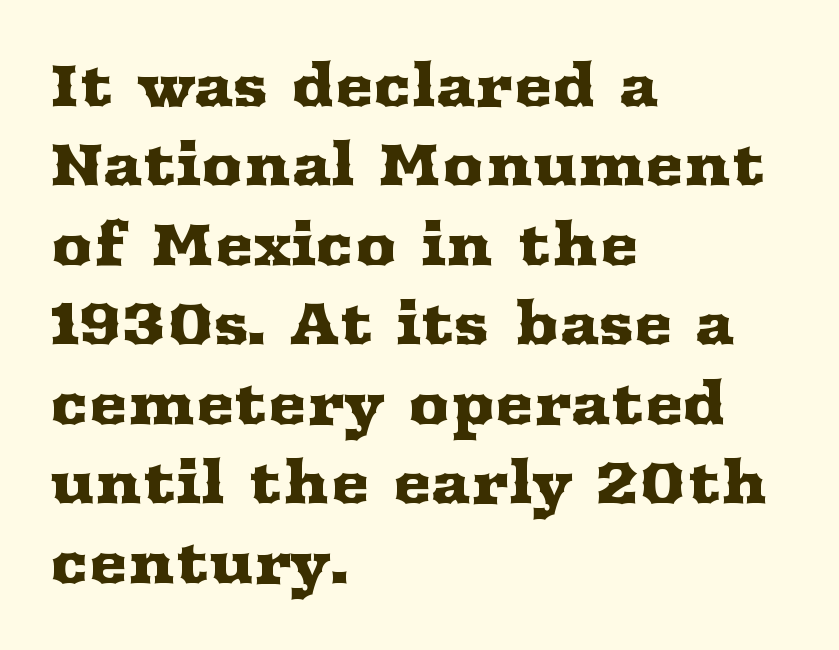
{"serif": "yes", "italic": "no", "width": "wide", "stroke_contrast": "medium", "x_height": "medium", "monospaced": "no", "underline": "no", "align": "left", "line_spacing": "normal", "line_spacing_ratio": 1.37, "letter_spacing": "normal", "letter_spacing_em": 0.0, "glyph_px": 58}
